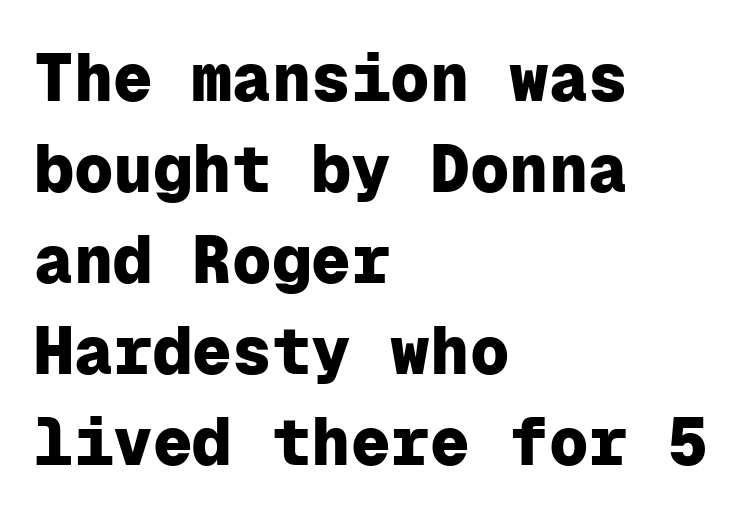
Fixed-width glyphs throughout — classic coding-font behaviour. Every row of glyphs begins at an identical x-position on the left. Style check: upright. Default kerning and tracking; the words read as compact shapes. This is heavy type, rendered in bold.
